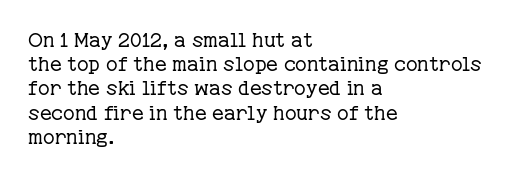
The image shows 20 px text type, upright; set left-aligned, line spacing 1.21x, normal letter spacing, not underlined.
